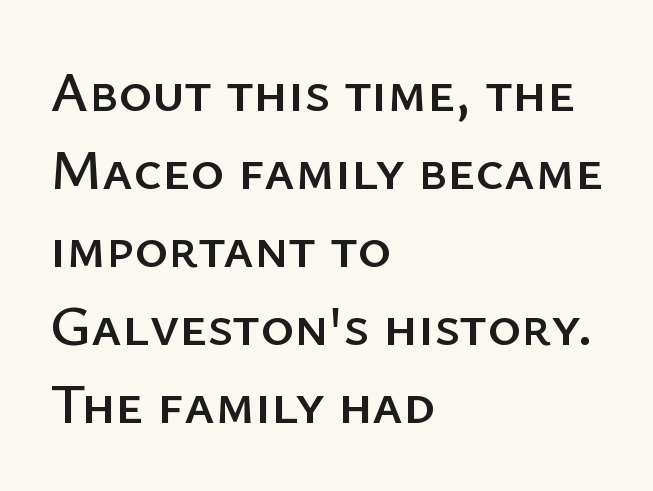
{"serif": "no", "italic": "no", "width": "normal", "stroke_contrast": "low", "x_height": "medium", "monospaced": "no", "underline": "no", "align": "left", "line_spacing": "normal", "line_spacing_ratio": 1.37, "letter_spacing": "normal", "letter_spacing_em": 0.0, "glyph_px": 57}
